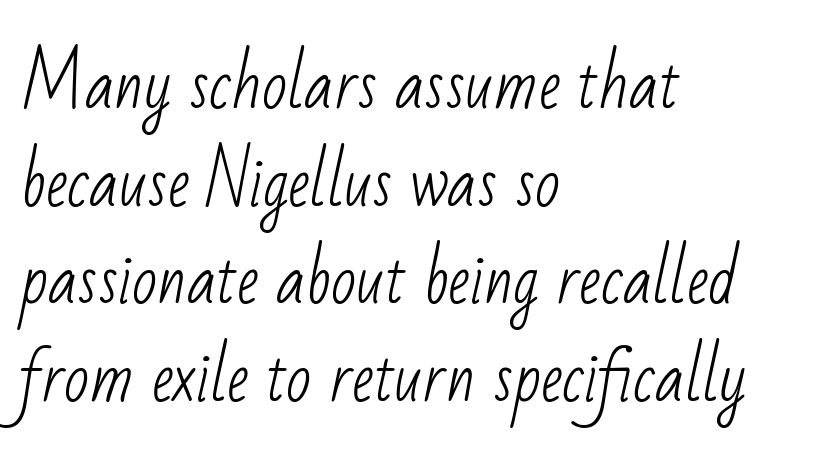
The image shows 66 px light, condensed sans-serif type; set left-aligned, normal line spacing (1.48x), normal letter spacing, not underlined; low stroke contrast and a small x-height.
